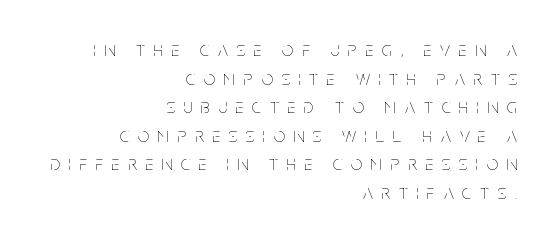
The image shows 20 px text type, upright; set right-aligned, normal line spacing (1.43x), unusually wide letter spacing (+0.44 em), not underlined.
